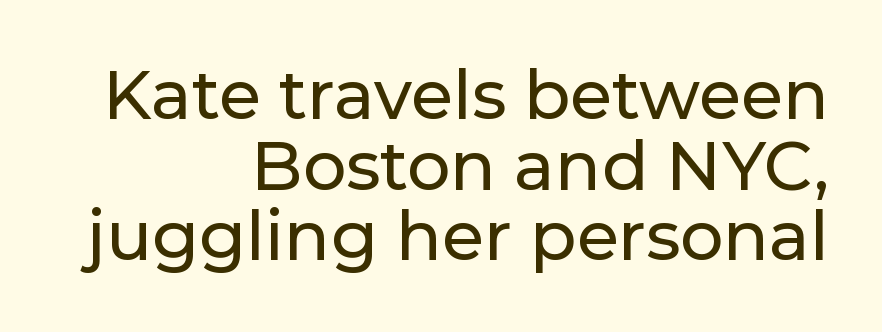
{"serif": "no", "italic": "no", "width": "normal", "stroke_contrast": "low", "x_height": "medium", "monospaced": "no", "underline": "no", "align": "right", "line_spacing": "tight", "line_spacing_ratio": 1.04, "letter_spacing": "normal", "letter_spacing_em": 0.0, "glyph_px": 68}
